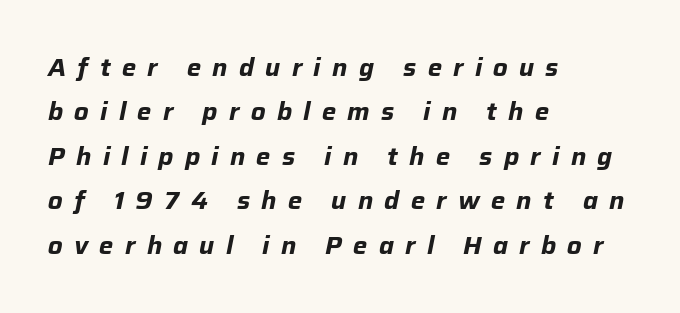
The image shows 24 px bold type, italic (leaning right); set left-aligned, line spacing 1.85x, unusually wide letter spacing (+0.47 em), not underlined.
